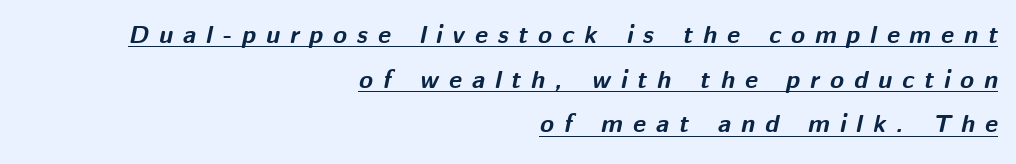
The image shows 25 px bold type, italic (leaning right); set right-aligned, line spacing 1.79x, unusually wide letter spacing (+0.4 em), underlined.
